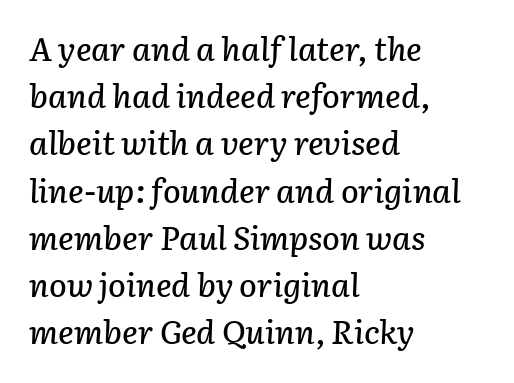
There's an unmistakable incline to the writing here. The space directly below the letters is spotless. Do the characters align in a grid? No, the font is proportional. Does extra space separate the letters? No, they use regular spacing. If you drew a ruler down the left edge, every line would touch it. Does the leading feel generous? No, just average.
